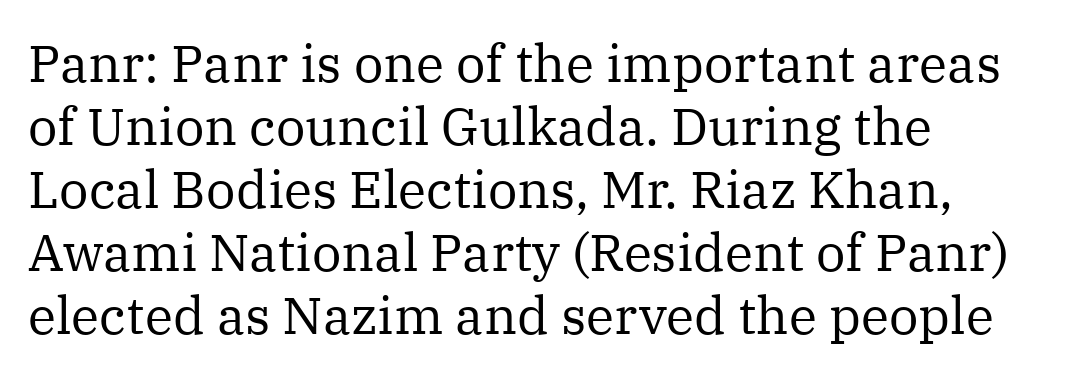
Q: Is the text bold? A: No.
Q: Is the text italic (slanted)? A: No, it is upright.
Q: Is the typeface a serif or a sans-serif typeface? A: Serif.
Q: Is the text underlined? A: No.
Q: How is the paragraph aligned? A: Left-aligned.
Q: Is the spacing between letters normal or unusually wide? A: Normal.
Q: Width (condensed, normal, or wide)? A: Normal.
Q: Stroke contrast? A: Medium.
Q: x-height? A: Medium.
Q: Monospaced? A: No.
